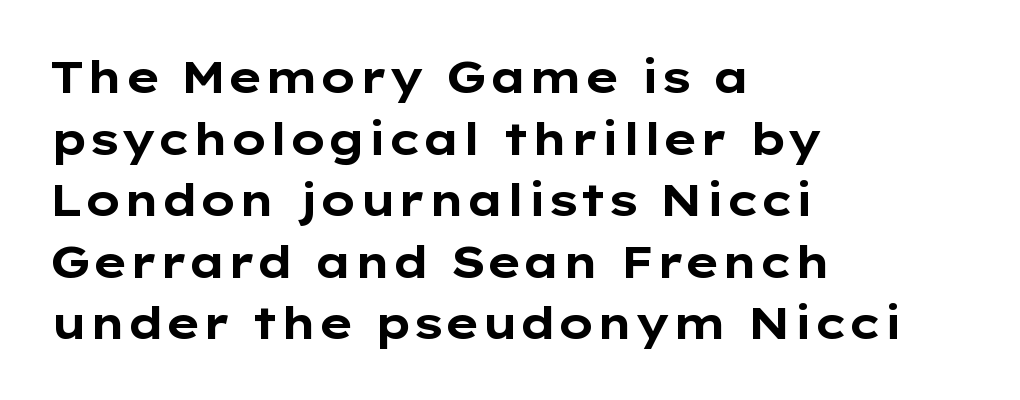
Q: Is the text bold? A: Yes.
Q: Is the text italic (slanted)? A: No, it is upright.
Q: Is the typeface a serif or a sans-serif typeface? A: Sans-serif.
Q: Is the text underlined? A: No.
Q: How is the paragraph aligned? A: Left-aligned.
Q: Is the spacing between letters normal or unusually wide? A: Normal.
Q: Is the spacing between lines tight, normal or loose? A: Normal.
Q: Width (condensed, normal, or wide)? A: Wide.
Q: Stroke contrast? A: Low.
Q: x-height? A: Medium.
Q: Monospaced? A: No.
